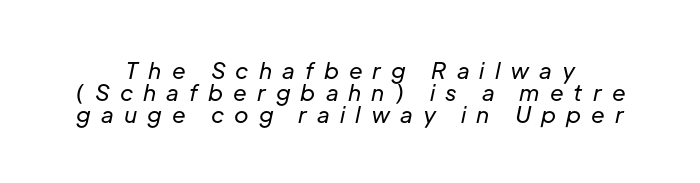
The image shows 22 px text type, italic (leaning right); set tight line spacing (0.99x), unusually wide letter spacing (+0.46 em), not underlined.
